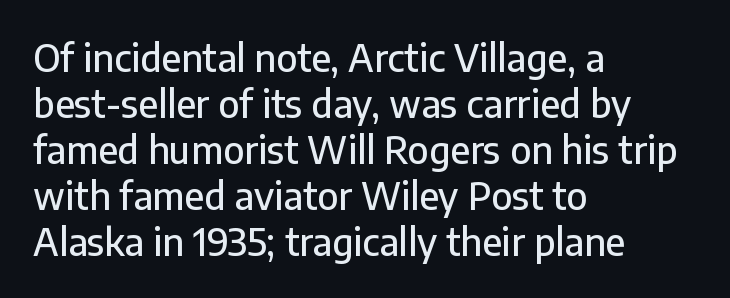
The image shows 37 px sans-serif type, upright; set left-aligned, line spacing 1.24x, normal letter spacing, not underlined; low stroke contrast and a medium x-height.
